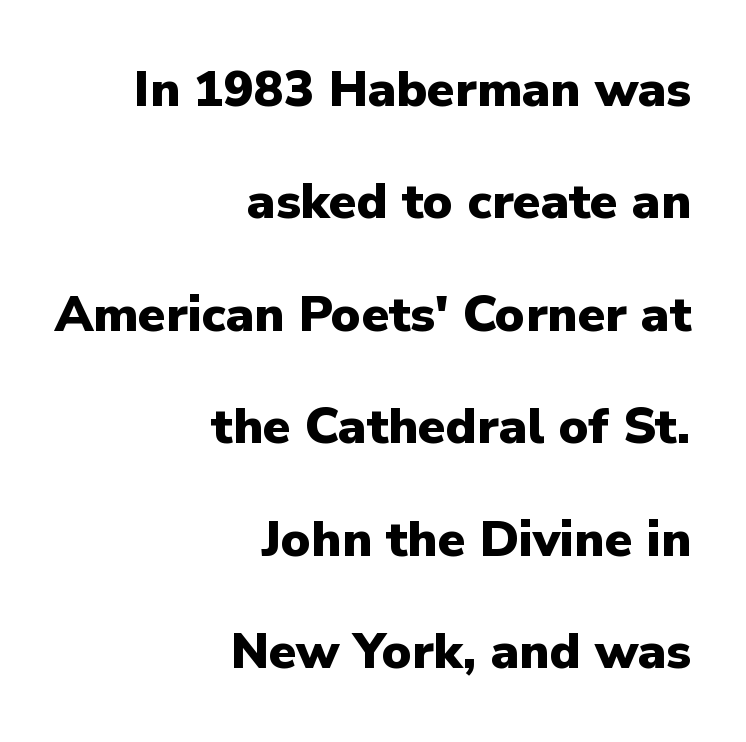
{"serif": "no", "italic": "no", "bold": "yes", "weight": "heavy", "width": "normal", "stroke_contrast": "low", "x_height": "medium", "monospaced": "no", "underline": "no", "align": "right", "line_spacing": "loose", "line_spacing_ratio": 2.25, "letter_spacing": "normal", "letter_spacing_em": 0.0, "glyph_px": 50}
